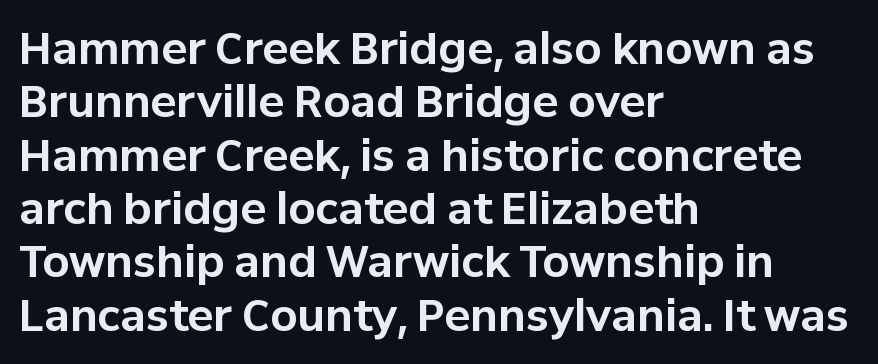
The characters display no serif detailing; their extremities are plain. No italicization has been applied; the sample stays upright. Heavy-handed strokes throughout: this text is bold. The face used here is proportionally spaced, like ordinary book or web type. Anything drawn beneath the words? Only blank space.
